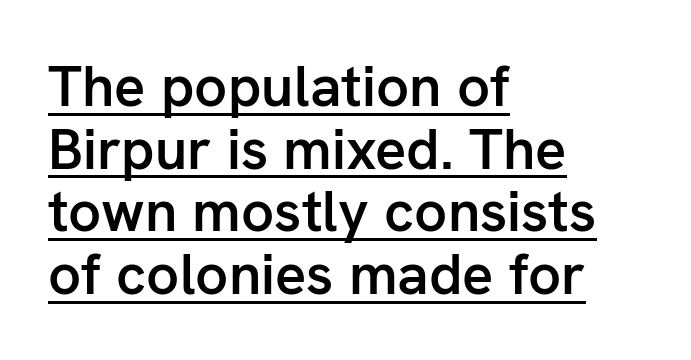
Q: Is the text bold? A: Semi-bold.
Q: Is the text italic (slanted)? A: No, it is upright.
Q: Is the typeface a serif or a sans-serif typeface? A: Sans-serif.
Q: Is the text underlined? A: Yes.
Q: How is the paragraph aligned? A: Left-aligned.
Q: Is the spacing between letters normal or unusually wide? A: Normal.
Q: Is the spacing between lines tight, normal or loose? A: Tight.
Q: Width (condensed, normal, or wide)? A: Normal.
Q: Stroke contrast? A: Low.
Q: x-height? A: Medium.
Q: Monospaced? A: No.
